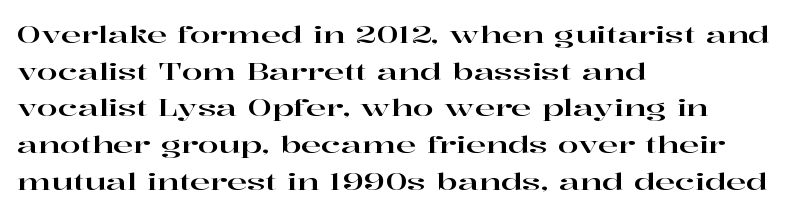
Unlike italic type, these characters show no tilt at all. Glyph-to-glyph distance matches everyday printed text. The line-height multiplier appears to be the usual default. The rag falls on the right side of this text block.
